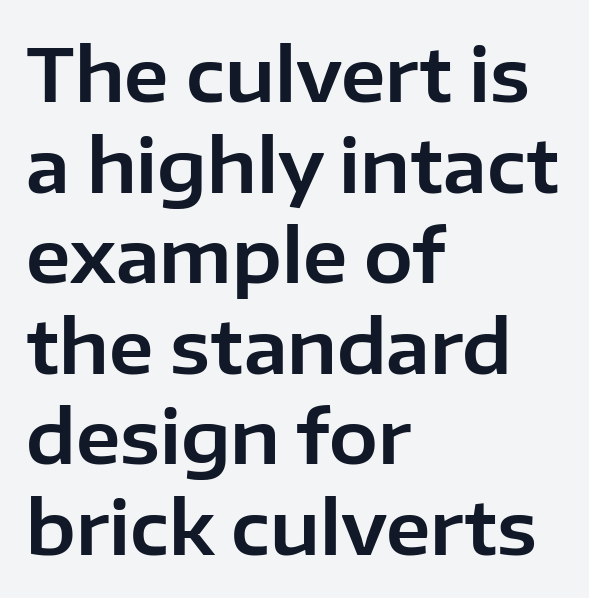
Default kerning and tracking; the words read as compact shapes. In terms of letterform style, serifs are entirely absent. Underlining? Definitely not there. Posture: upright roman.
